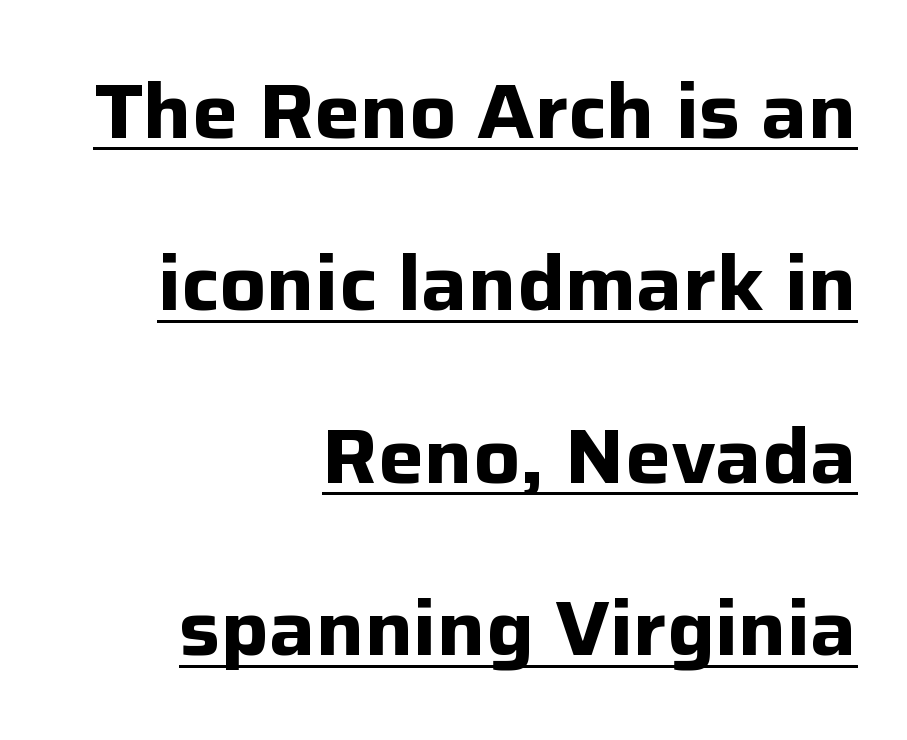
Q: Is the text bold? A: Yes.
Q: Is the text italic (slanted)? A: No, it is upright.
Q: Is the typeface a serif or a sans-serif typeface? A: Sans-serif.
Q: Is the text underlined? A: Yes.
Q: How is the paragraph aligned? A: Right-aligned.
Q: Is the spacing between letters normal or unusually wide? A: Normal.
Q: Is the spacing between lines tight, normal or loose? A: Loose.
Q: Width (condensed, normal, or wide)? A: Normal.
Q: Stroke contrast? A: Low.
Q: x-height? A: Medium.
Q: Monospaced? A: No.
